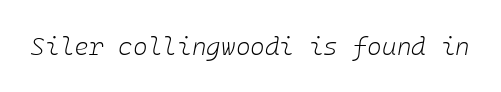
{"italic": "yes", "lean": "right", "slant_degrees": 10, "bold": "no", "underline": "no", "letter_spacing": "normal", "letter_spacing_em": 0.0, "glyph_px": 25}
